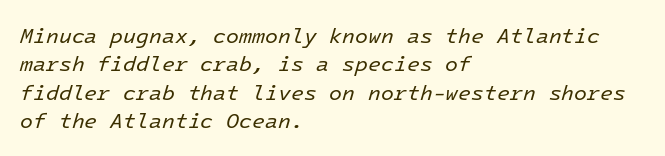
The image shows 21 px text type, italic (leaning right); set left-aligned, normal line spacing (1.35x), normal letter spacing, not underlined.
